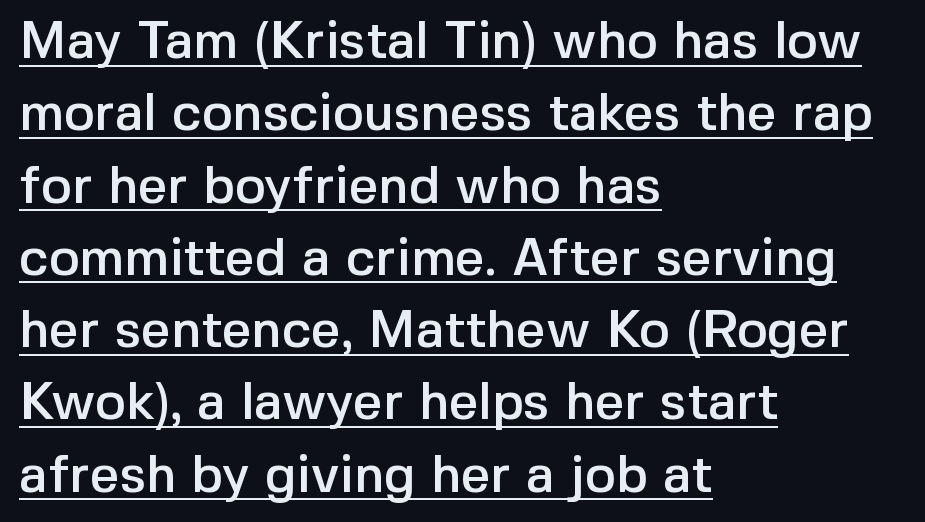
Q: Is the text italic (slanted)? A: No, it is upright.
Q: Is the typeface a serif or a sans-serif typeface? A: Sans-serif.
Q: Is the text underlined? A: Yes.
Q: How is the paragraph aligned? A: Left-aligned.
Q: Is the spacing between letters normal or unusually wide? A: Normal.
Q: Is the spacing between lines tight, normal or loose? A: Normal.
Q: Width (condensed, normal, or wide)? A: Normal.
Q: x-height? A: Medium.
Q: Monospaced? A: No.
